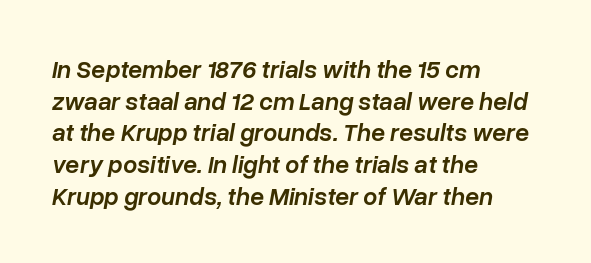
The image shows 25 px text type, italic (leaning right); set left-aligned, normal line spacing (1.27x), normal letter spacing, not underlined.
